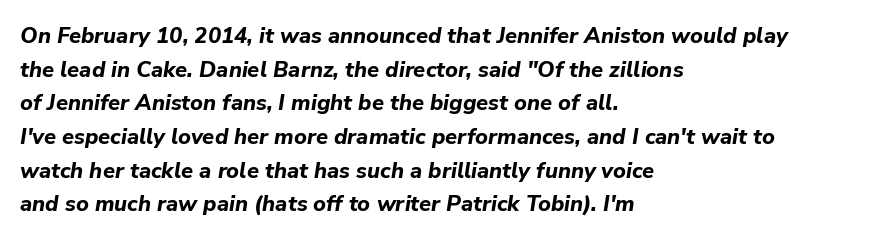
Q: Is the text bold? A: Yes.
Q: Is the text italic (slanted)? A: Yes, it leans right by about 9 degrees.
Q: Is the text underlined? A: No.
Q: How is the paragraph aligned? A: Left-aligned.
Q: Is the spacing between letters normal or unusually wide? A: Normal.
Q: Is the spacing between lines tight, normal or loose? A: Normal.
